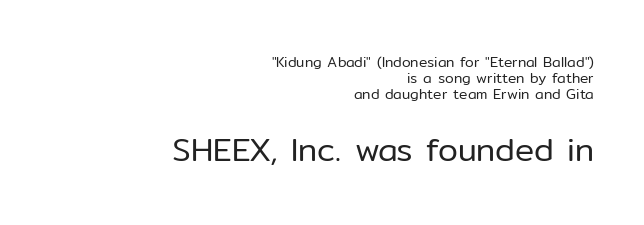
{"serif": "no", "italic": "no", "bold": "no", "weight": "regular", "width": "normal", "stroke_contrast": "low", "x_height": "medium", "monospaced": "no", "underline": "no", "align": "right", "line_spacing": "tight", "line_spacing_ratio": 1.15, "letter_spacing": "normal", "letter_spacing_em": 0.0, "larger_block": "second", "size_ratio": 2.29, "glyph_px": 32}
